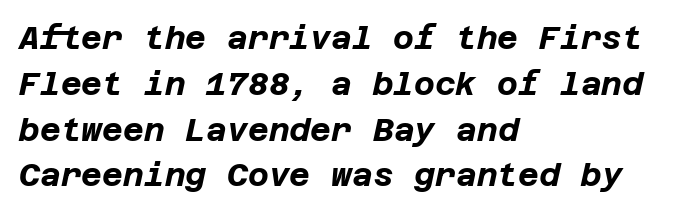
{"italic": "yes", "lean": "right", "slant_degrees": 12, "bold": "yes", "weight": "bold", "width": "normal", "stroke_contrast": "low", "x_height": "large", "underline": "no", "align": "left", "line_spacing": "normal", "line_spacing_ratio": 1.43, "letter_spacing": "normal", "letter_spacing_em": 0.0, "glyph_px": 32}
